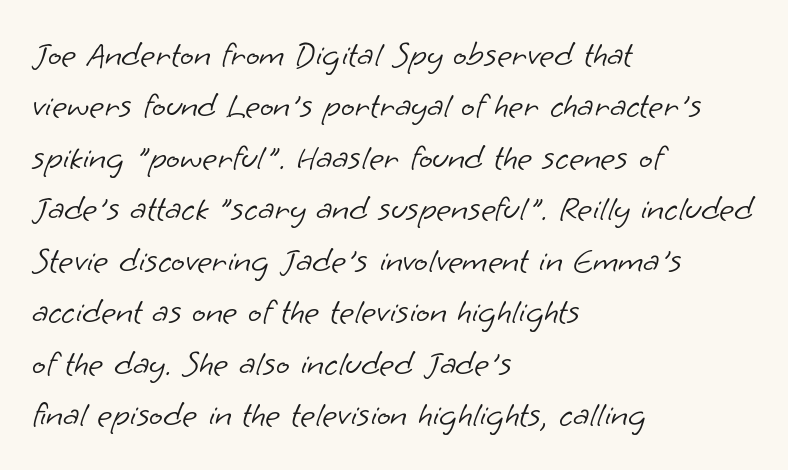
{"serif": "no", "bold": "no", "weight": "light", "width": "normal", "stroke_contrast": "low", "x_height": "small", "monospaced": "no", "underline": "no", "align": "left", "line_spacing": "normal", "line_spacing_ratio": 1.43, "letter_spacing": "normal", "letter_spacing_em": 0.0, "glyph_px": 36}
